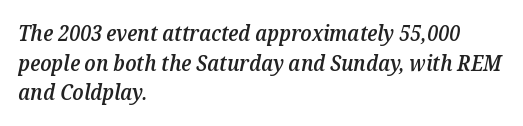
Q: Is the text bold? A: Semi-bold.
Q: Is the text italic (slanted)? A: Yes, it leans right by about 12 degrees.
Q: Is the text underlined? A: No.
Q: How is the paragraph aligned? A: Left-aligned.
Q: Is the spacing between letters normal or unusually wide? A: Normal.
Q: Is the spacing between lines tight, normal or loose? A: Normal.
